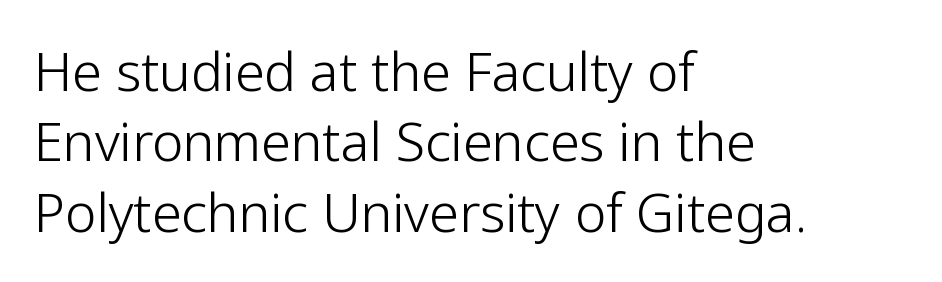
{"serif": "no", "italic": "no", "bold": "no", "weight": "light", "width": "normal", "stroke_contrast": "low", "x_height": "medium", "monospaced": "no", "underline": "no", "align": "left", "line_spacing": "normal", "line_spacing_ratio": 1.33, "letter_spacing": "normal", "letter_spacing_em": 0.0, "glyph_px": 53}
